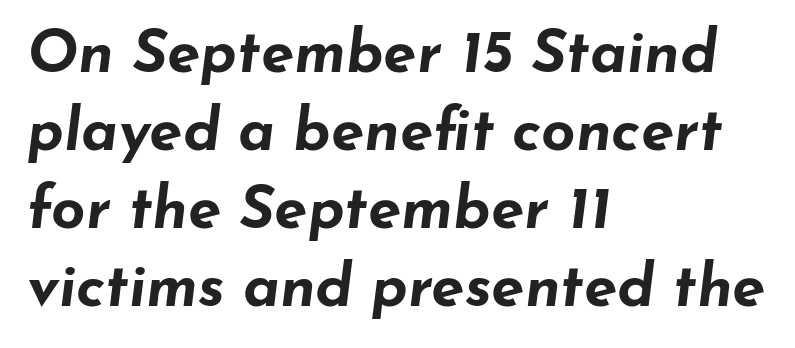
The image shows 60 px bold, wide type, italic (leaning right); set left-aligned, normal line spacing (1.3x), normal letter spacing, not underlined; low stroke contrast and a small x-height.
